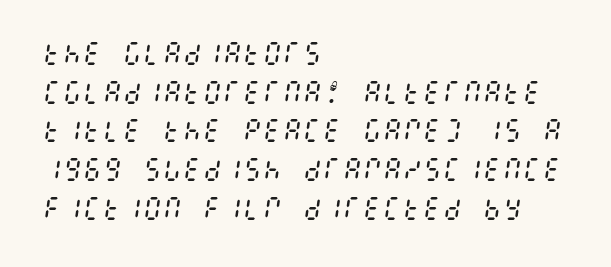
The image shows 25 px text type, italic (leaning right); set left-aligned, normal line spacing (1.55x), normal letter spacing, not underlined.
